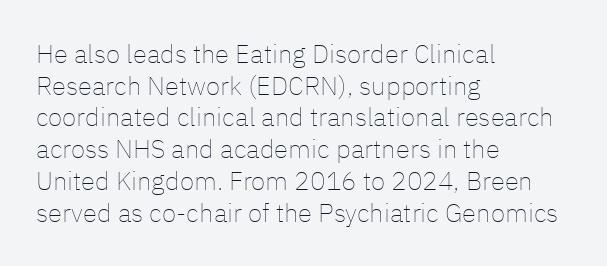
{"italic": "no", "bold": "no", "underline": "no", "align": "left", "line_spacing_ratio": 1.22, "letter_spacing": "normal", "letter_spacing_em": 0.0, "glyph_px": 26}
